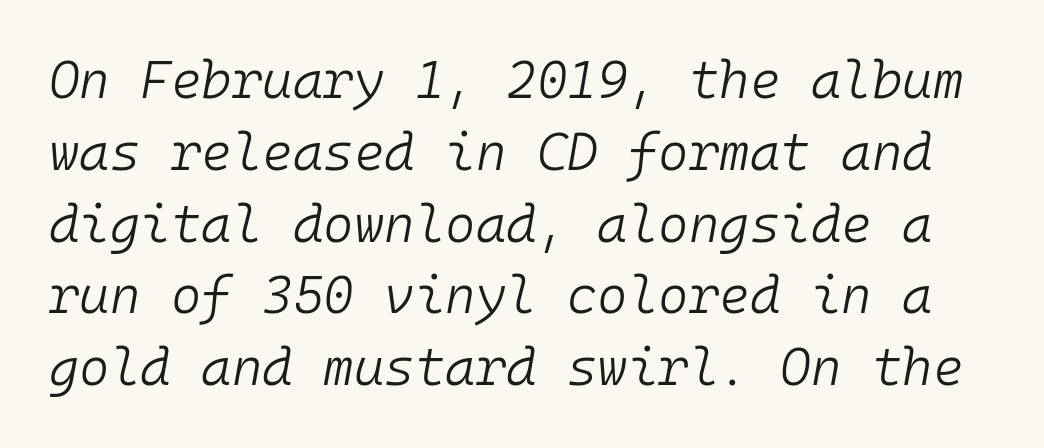
Q: Is the text bold? A: No.
Q: Is the text italic (slanted)? A: Yes, it leans right by about 10 degrees.
Q: Is the text underlined? A: No.
Q: Is the spacing between letters normal or unusually wide? A: Normal.
Q: Is the spacing between lines tight, normal or loose? A: Normal.
Q: Width (condensed, normal, or wide)? A: Normal.
Q: Stroke contrast? A: Low.
Q: x-height? A: Medium.
Q: Monospaced? A: Yes.
